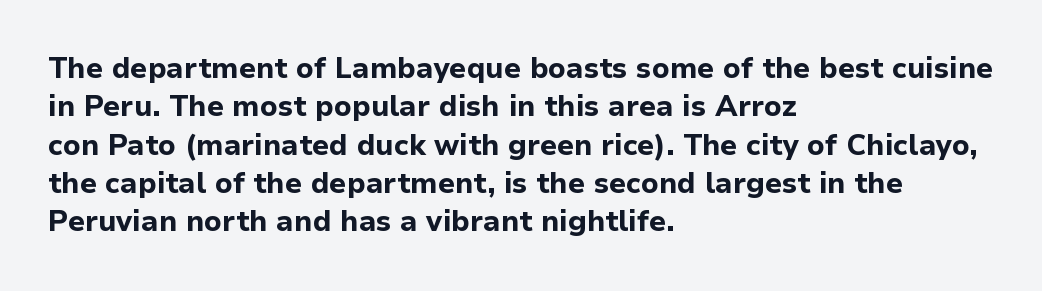
Words appear dense and cohesive because spacing is normal. I'd describe the lettering as bold — thick and assertive. Interline gaps are of average width in this sample. Each letter keeps its own natural width here, so spacing adapts to shape. This sample uses an upright cut, with every glyph sitting square on the baseline. Grotesque or geometric, the face here clearly has no serifs.
